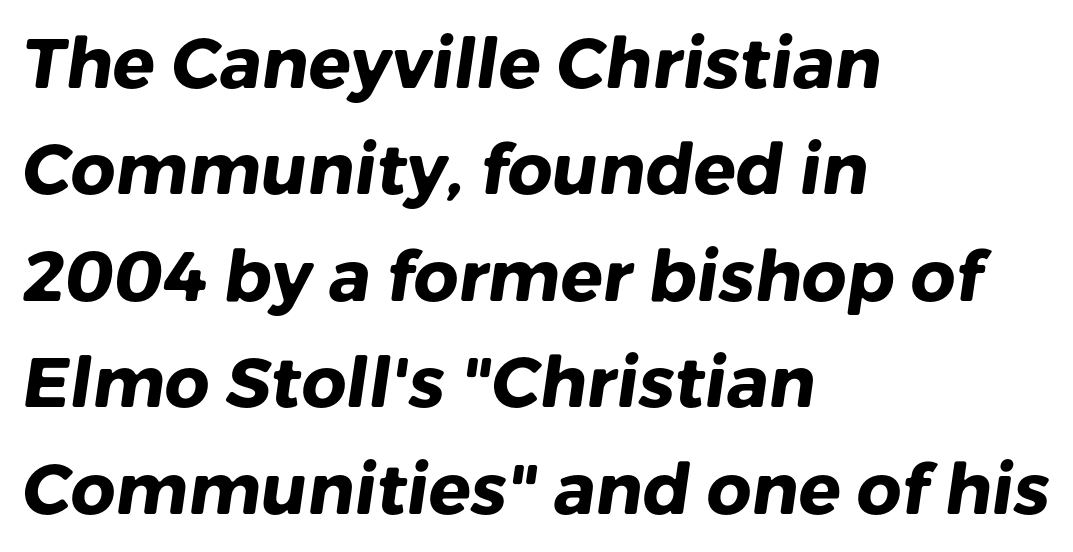
Q: Is the text bold? A: Yes.
Q: Is the typeface a serif or a sans-serif typeface? A: Sans-serif.
Q: Is the text underlined? A: No.
Q: How is the paragraph aligned? A: Left-aligned.
Q: Is the spacing between letters normal or unusually wide? A: Normal.
Q: Is the spacing between lines tight, normal or loose? A: Normal.
Q: Width (condensed, normal, or wide)? A: Normal.
Q: Stroke contrast? A: Low.
Q: x-height? A: Medium.
Q: Monospaced? A: No.
